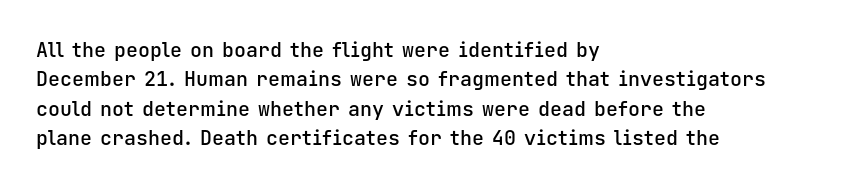
The image shows 20 px text type, upright; set left-aligned, normal line spacing (1.47x), normal letter spacing, not underlined.
